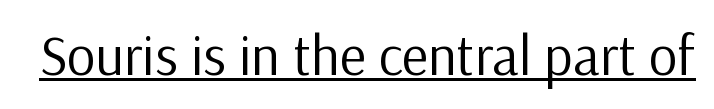
The image shows 56 px regular-weight sans-serif type, upright; set normal letter spacing, underlined; low stroke contrast and a medium x-height.
